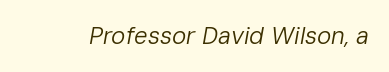
The image shows 24 px text type, italic (leaning right); set normal letter spacing, not underlined.
